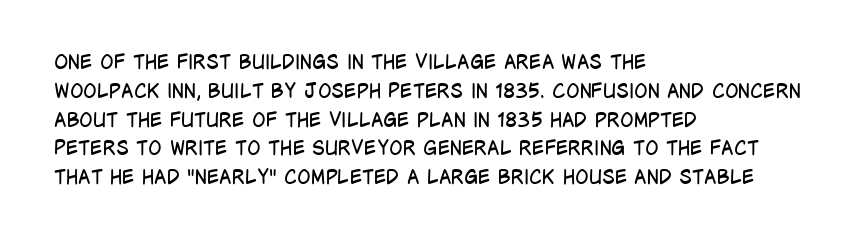
Q: Is the text bold? A: No.
Q: Is the text italic (slanted)? A: No, it is upright.
Q: Is the text underlined? A: No.
Q: How is the paragraph aligned? A: Left-aligned.
Q: Is the spacing between letters normal or unusually wide? A: Normal.
Q: Is the spacing between lines tight, normal or loose? A: Normal.
